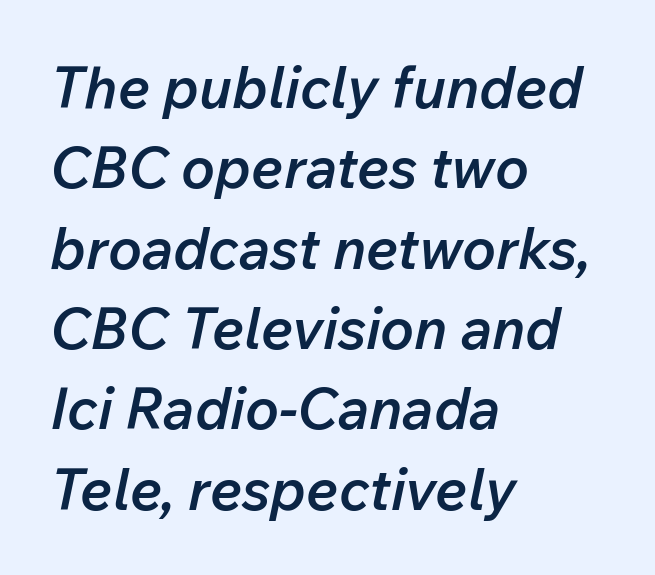
Q: Is the text bold? A: Semi-bold.
Q: Is the text italic (slanted)? A: Yes, it leans right by about 12 degrees.
Q: Is the text underlined? A: No.
Q: How is the paragraph aligned? A: Left-aligned.
Q: Is the spacing between letters normal or unusually wide? A: Normal.
Q: Is the spacing between lines tight, normal or loose? A: Normal.
Q: Width (condensed, normal, or wide)? A: Normal.
Q: Stroke contrast? A: Low.
Q: x-height? A: Medium.
Q: Monospaced? A: No.
